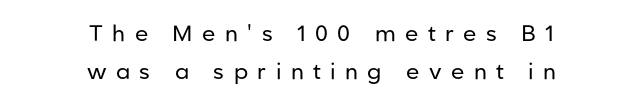
{"italic": "no", "bold": "no", "underline": "no", "align": "center", "line_spacing_ratio": 1.74, "letter_spacing": "wide", "letter_spacing_em": 0.43, "glyph_px": 22}
